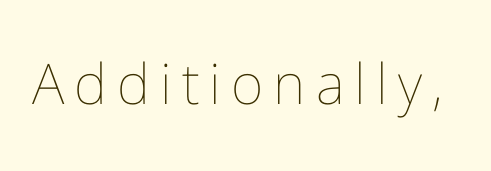
{"italic": "no", "bold": "no", "weight": "thin", "width": "normal", "stroke_contrast": "low", "x_height": "medium", "monospaced": "no", "underline": "no", "glyph_px": 56}
